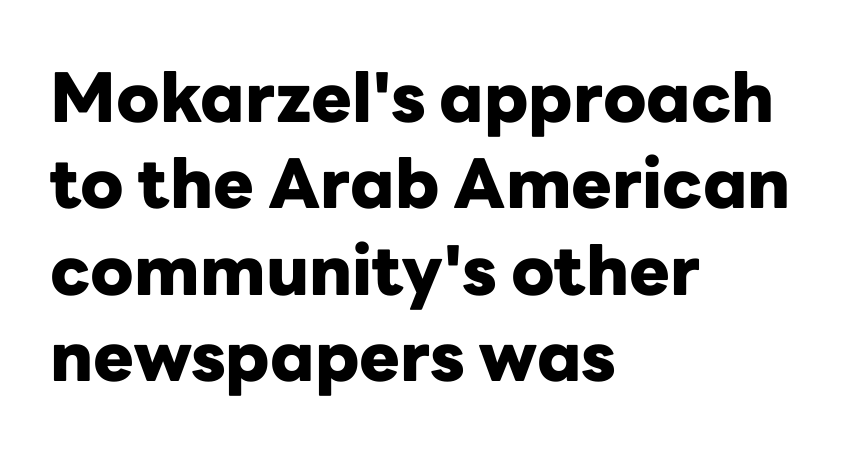
Decoration check: the copy has no underline. Here the designer chose a conventional face with non-uniform glyph widths. The glyphs have the mass of a bold cut. Rendered with straight, roman letterforms.
